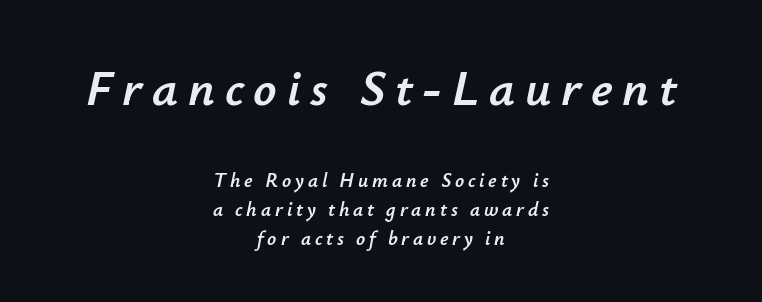
{"italic": "yes", "lean": "right", "slant_degrees": 12, "width": "normal", "stroke_contrast": "low", "x_height": "small", "monospaced": "no", "underline": "no", "align": "center", "line_spacing": "normal", "line_spacing_ratio": 1.44, "larger_block": "first", "size_ratio": 2.55, "glyph_px": 51}
